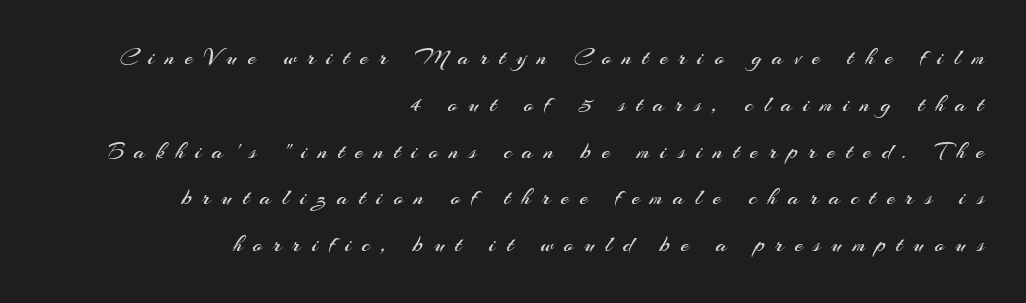
{"bold": "no", "underline": "no", "align": "right", "line_spacing": "loose", "line_spacing_ratio": 1.95, "letter_spacing": "wide", "letter_spacing_em": 0.44, "glyph_px": 24}
